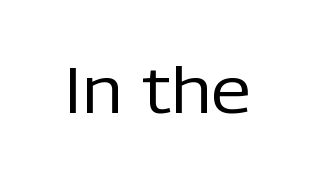
{"serif": "no", "italic": "no", "bold": "no", "weight": "regular", "width": "normal", "stroke_contrast": "low", "x_height": "medium", "monospaced": "no", "underline": "no", "letter_spacing": "normal", "letter_spacing_em": 0.0, "glyph_px": 64}
